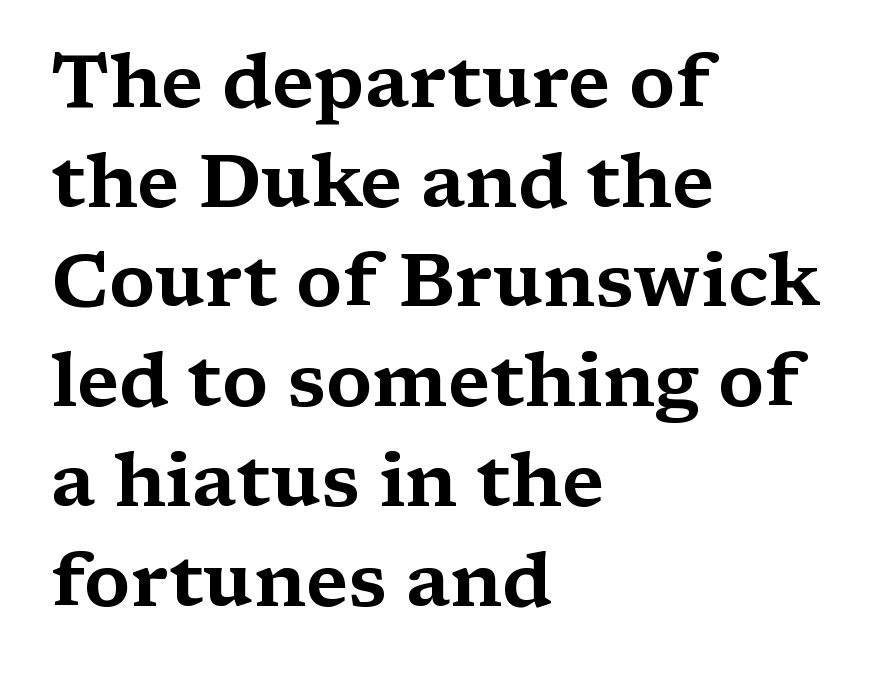
The letterforms sit shoulder to shoulder at normal distance. The words here are not underlined. The passage shown is typeset with a serif family. The passage shown is typed in a proportional face where columns would drift.
